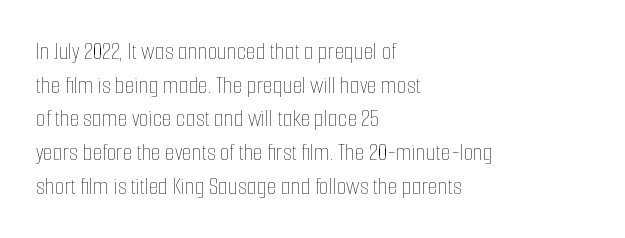
Q: Is the text bold? A: No.
Q: Is the text italic (slanted)? A: No, it is upright.
Q: Is the text underlined? A: No.
Q: How is the paragraph aligned? A: Left-aligned.
Q: Is the spacing between letters normal or unusually wide? A: Normal.
Q: Is the spacing between lines tight, normal or loose? A: Normal.
